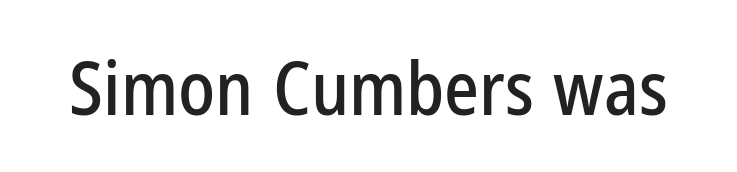
Q: Is the text italic (slanted)? A: No, it is upright.
Q: Is the typeface a serif or a sans-serif typeface? A: Sans-serif.
Q: Is the text underlined? A: No.
Q: Is the spacing between letters normal or unusually wide? A: Normal.
Q: Width (condensed, normal, or wide)? A: Condensed.
Q: Stroke contrast? A: Low.
Q: x-height? A: Medium.
Q: Monospaced? A: No.
